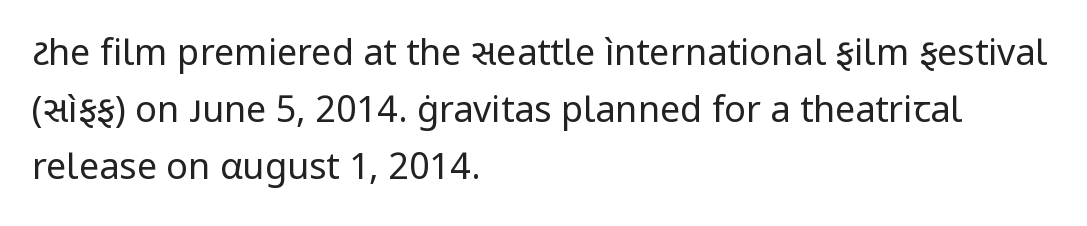
Look at the bottom of the vertical strokes: they stop flat, with no serifs. The passage shown stacks its lines at a standard gap. The compositor pushed each line to the left boundary. Unbolded letterforms with no extra heft. Tracking value appears to be zero — textbook default spacing.
